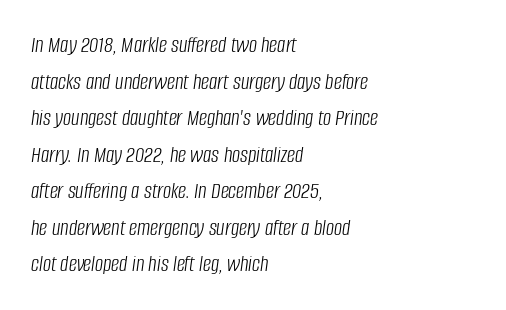
The passage shown leans; its letterforms are oblique. Does the copy run flush right? No — it runs flush left. Just letters on the line, the space beneath them empty. Stems here are at most as thick as an everyday book face. This sample uses plain, unmodified letter spacing.
